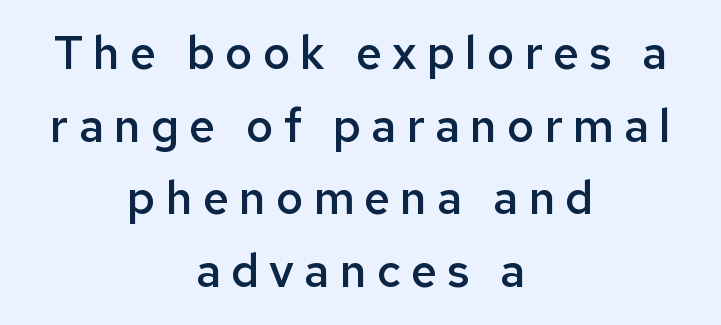
{"serif": "no", "italic": "no", "bold": "semi", "weight": "semibold", "width": "normal", "stroke_contrast": "low", "x_height": "medium", "monospaced": "no", "underline": "no", "align": "center", "line_spacing": "normal", "line_spacing_ratio": 1.58, "letter_spacing": "wide", "letter_spacing_em": 0.22, "glyph_px": 46}
